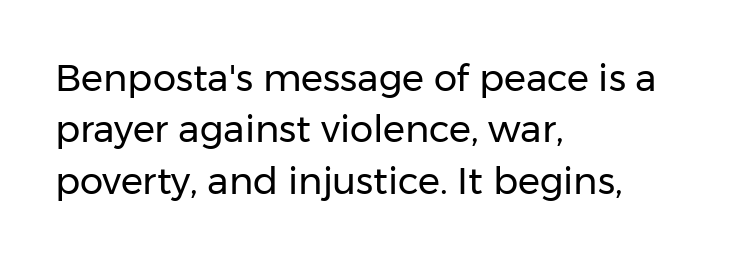
The image shows 37 px regular-weight sans-serif type, upright; set left-aligned, normal line spacing (1.39x), normal letter spacing, not underlined; low stroke contrast and a medium x-height.
